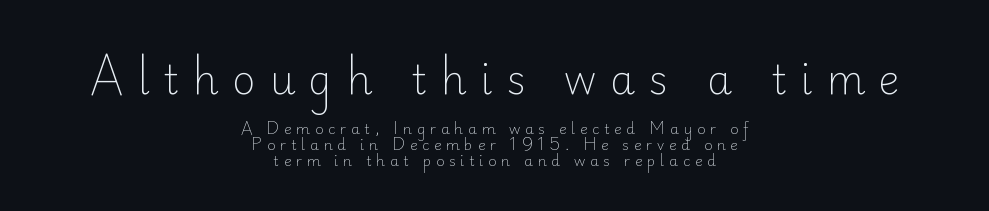
Reading down the column, the eye jumps only a short way to each next line. Spacing verdict: proportional, widths tailored to each character. The face looks like a standard text weight, possibly lighter. Check under the words: just untouched page. Visually, the top section dominates because its glyphs are scaled up.
